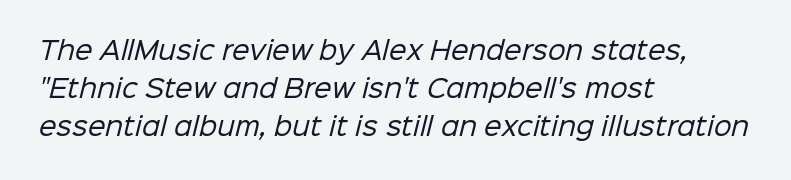
The image shows 25 px text type; set left-aligned, normal line spacing (1.52x), normal letter spacing, not underlined.
